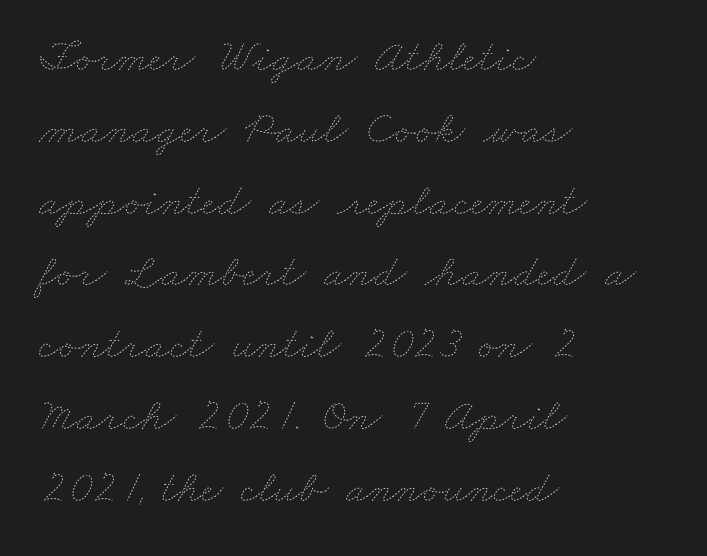
The image shows 46 px thin, wide type; set left-aligned, normal line spacing (1.56x), normal letter spacing, not underlined; low stroke contrast and a small x-height.
